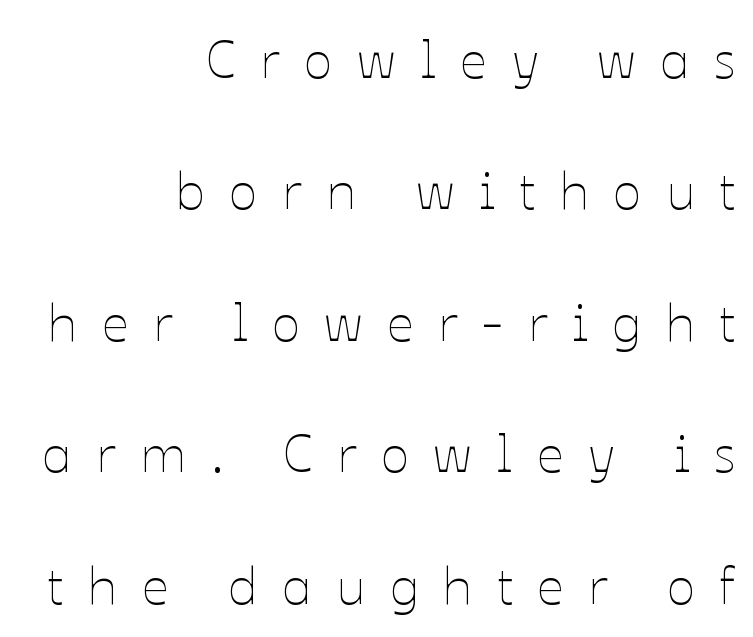
The image shows 53 px thin type, upright; set right-aligned, loose line spacing (2.48x), unusually wide letter spacing (+0.46 em), not underlined; low stroke contrast and a medium x-height.
